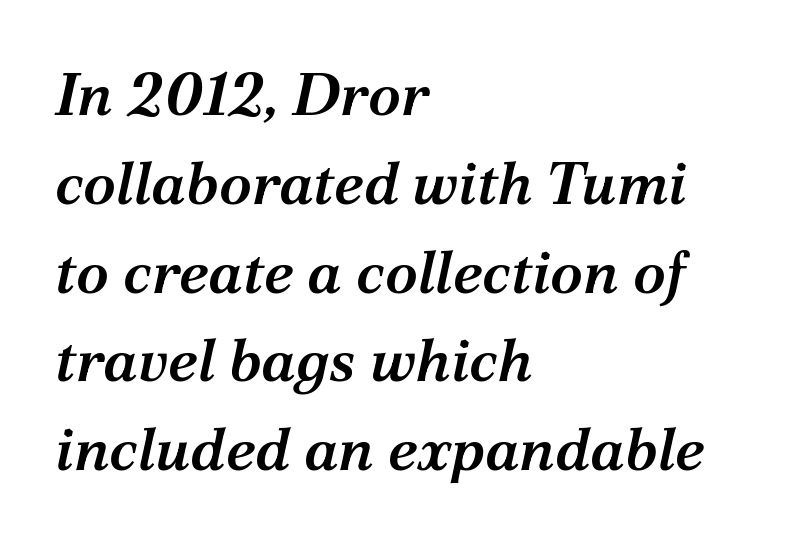
Q: Is the text bold? A: Semi-bold.
Q: Is the text italic (slanted)? A: Yes, it leans right by about 12 degrees.
Q: Is the typeface a serif or a sans-serif typeface? A: Serif.
Q: Is the text underlined? A: No.
Q: How is the paragraph aligned? A: Left-aligned.
Q: Is the spacing between letters normal or unusually wide? A: Normal.
Q: Is the spacing between lines tight, normal or loose? A: Normal.
Q: Width (condensed, normal, or wide)? A: Normal.
Q: Stroke contrast? A: Medium.
Q: x-height? A: Medium.
Q: Monospaced? A: No.
